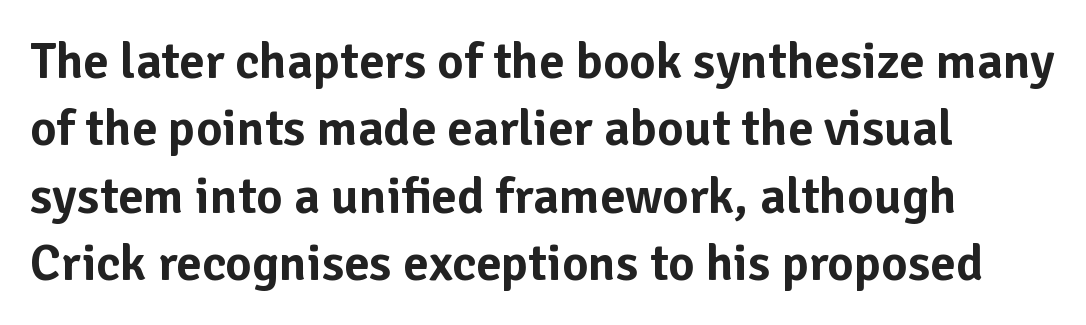
Q: Is the text italic (slanted)? A: No, it is upright.
Q: Is the typeface a serif or a sans-serif typeface? A: Sans-serif.
Q: Is the text underlined? A: No.
Q: Is the spacing between letters normal or unusually wide? A: Normal.
Q: Is the spacing between lines tight, normal or loose? A: Normal.
Q: Width (condensed, normal, or wide)? A: Normal.
Q: Stroke contrast? A: Low.
Q: x-height? A: Medium.
Q: Monospaced? A: No.
